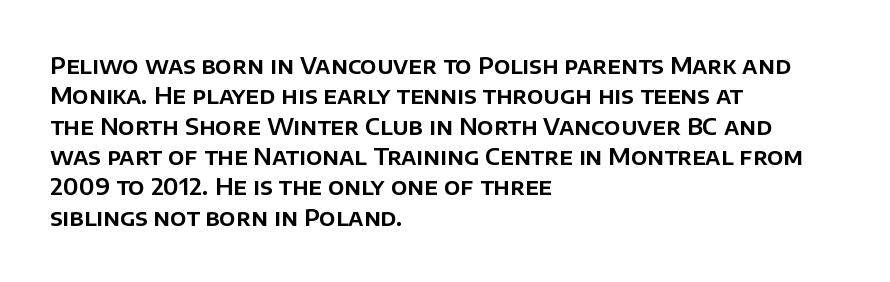
Q: Is the text italic (slanted)? A: No, it is upright.
Q: Is the text underlined? A: No.
Q: How is the paragraph aligned? A: Left-aligned.
Q: Is the spacing between letters normal or unusually wide? A: Normal.
Q: Is the spacing between lines tight, normal or loose? A: Normal.
